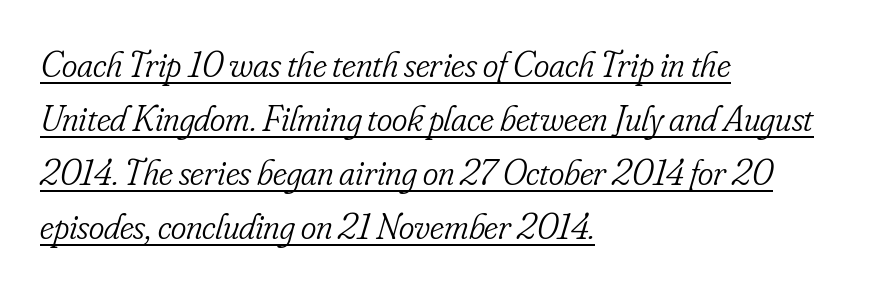
{"serif": "yes", "italic": "yes", "lean": "right", "slant_degrees": 16, "bold": "no", "weight": "light", "width": "condensed", "stroke_contrast": "low", "x_height": "small", "monospaced": "no", "underline": "yes", "align": "left", "line_spacing": "normal", "line_spacing_ratio": 1.46, "letter_spacing": "normal", "letter_spacing_em": 0.0, "glyph_px": 37}
